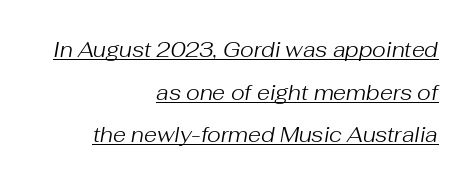
An italicized treatment has been applied to the whole sample. Short and long lines alike share a common ending point at right. Weight: in the light-to-regular range. Quick note: underline on. Between one letter and the next there's only the usual sliver of space. Horizontal bands of white between lines are thick stripes.
